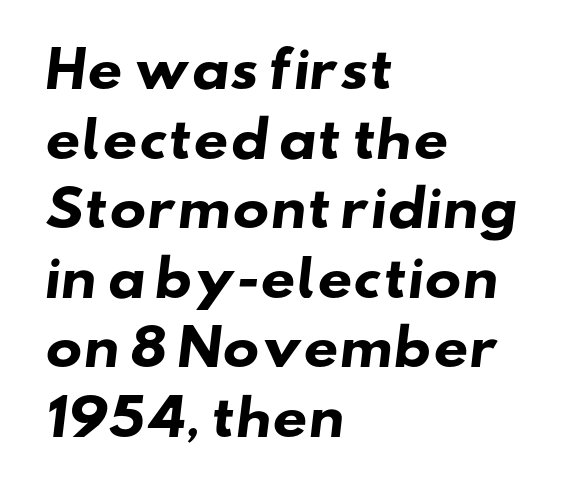
These lines are set flush left with a ragged right edge. The baseline area is clear. A typesetter would call this zero additional tracking. Regarding leading, the lines here are spaced in the standard way. Thick stems and heavy bowls — unmistakably bold. Here the designer chose a conventional face with non-uniform glyph widths.
